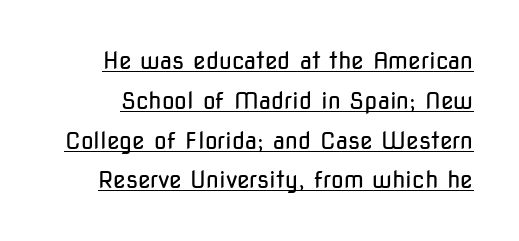
The image shows 23 px text type, upright; set line spacing 1.73x, normal letter spacing, underlined.
